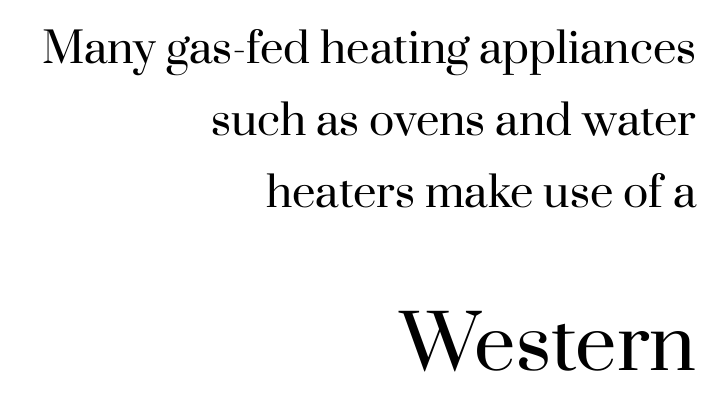
The image shows 74 px regular-weight serif type, upright; set right-aligned, line spacing 1.71x, normal letter spacing, not underlined; the second (bottom) block is 1.76x larger; high stroke contrast and a small x-height.
